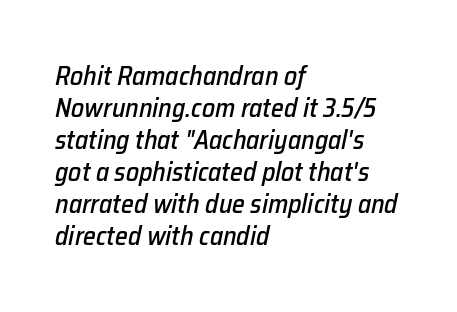
{"italic": "yes", "lean": "right", "slant_degrees": 12, "underline": "no", "align": "left", "line_spacing_ratio": 1.23, "letter_spacing": "normal", "letter_spacing_em": 0.0, "glyph_px": 26}
